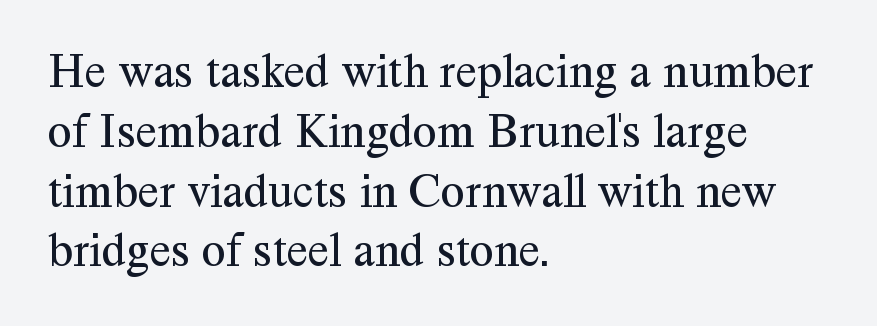
{"serif": "yes", "italic": "no", "bold": "no", "weight": "regular", "width": "normal", "stroke_contrast": "medium", "x_height": "medium", "monospaced": "no", "underline": "no", "align": "left", "line_spacing_ratio": 1.22, "letter_spacing": "normal", "letter_spacing_em": 0.0, "glyph_px": 49}
